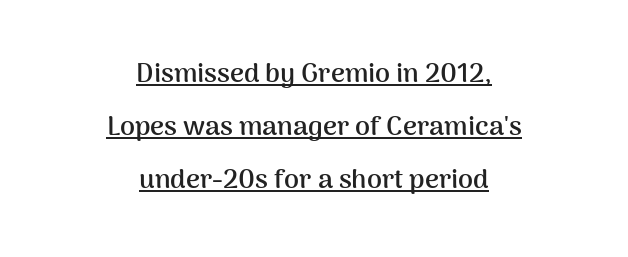
{"italic": "no", "bold": "yes", "underline": "yes", "align": "center", "line_spacing": "loose", "line_spacing_ratio": 1.96, "letter_spacing": "normal", "letter_spacing_em": 0.0, "glyph_px": 27}
